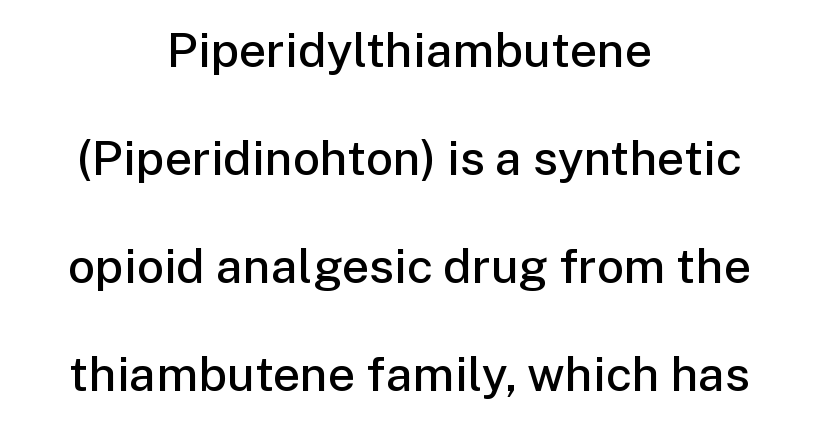
Q: Is the text bold? A: Semi-bold.
Q: Is the text italic (slanted)? A: No, it is upright.
Q: Is the typeface a serif or a sans-serif typeface? A: Sans-serif.
Q: Is the text underlined? A: No.
Q: How is the paragraph aligned? A: Centered.
Q: Is the spacing between letters normal or unusually wide? A: Normal.
Q: Is the spacing between lines tight, normal or loose? A: Loose.
Q: Width (condensed, normal, or wide)? A: Normal.
Q: Stroke contrast? A: Low.
Q: x-height? A: Medium.
Q: Monospaced? A: No.
